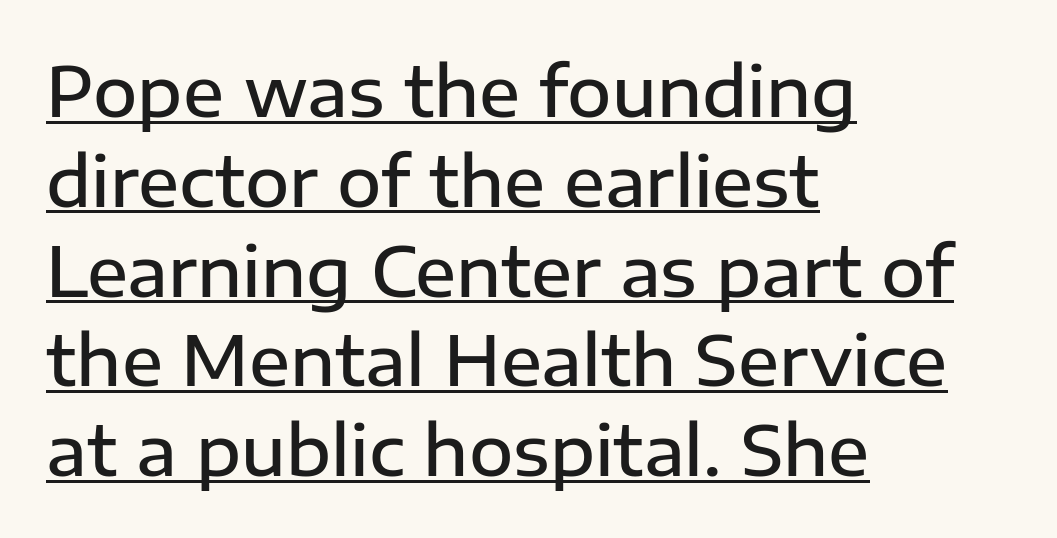
Q: Is the text bold? A: Semi-bold.
Q: Is the text italic (slanted)? A: No, it is upright.
Q: Is the typeface a serif or a sans-serif typeface? A: Sans-serif.
Q: Is the text underlined? A: Yes.
Q: How is the paragraph aligned? A: Left-aligned.
Q: Is the spacing between letters normal or unusually wide? A: Normal.
Q: Is the spacing between lines tight, normal or loose? A: Normal.
Q: Width (condensed, normal, or wide)? A: Normal.
Q: Stroke contrast? A: Low.
Q: x-height? A: Medium.
Q: Monospaced? A: No.
